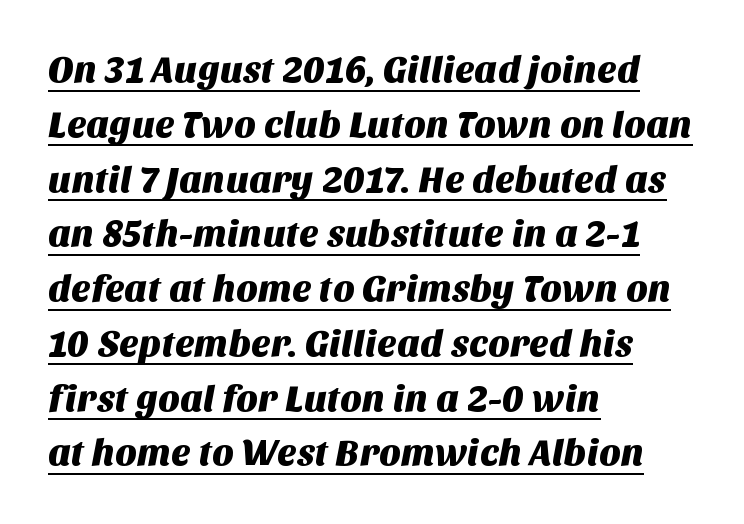
Notice how descenders clear the ascenders below comfortably — that's standard leading. Looks like someone drew a line under every word here. Standard letterfit; no display-style spreading of the glyphs. What kind of face is this? One without serifs — a sans. Casual observation: everything's shoved over to the left. This sample has the flowing, uneven cadence of proportional lettering.
